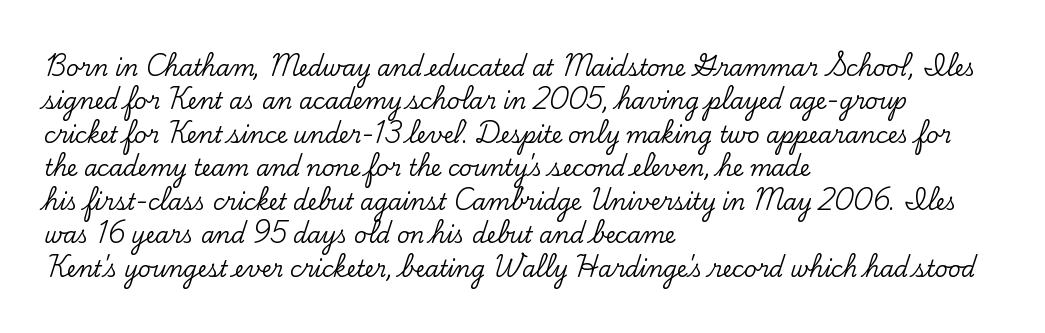
{"underline": "no", "align": "left", "line_spacing": "normal", "line_spacing_ratio": 1.52, "letter_spacing": "normal", "letter_spacing_em": 0.0, "glyph_px": 22}
